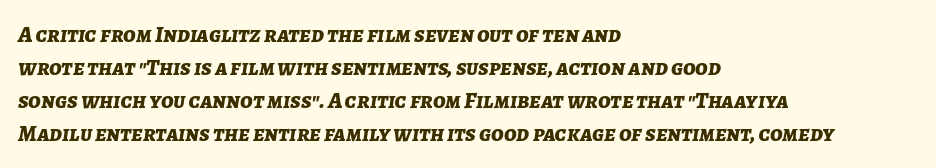
{"italic": "yes", "lean": "right", "slant_degrees": 7, "bold": "yes", "underline": "no", "align": "left", "line_spacing": "normal", "line_spacing_ratio": 1.44, "letter_spacing": "normal", "letter_spacing_em": 0.0, "glyph_px": 23}
